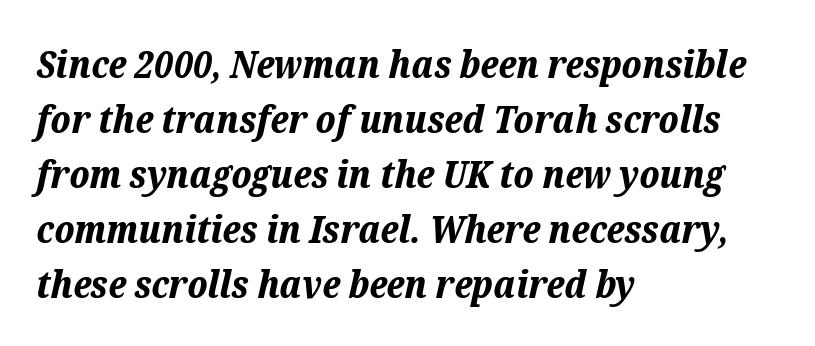
Q: Is the text bold? A: Yes.
Q: Is the text italic (slanted)? A: Yes, it leans right by about 12 degrees.
Q: Is the text underlined? A: No.
Q: How is the paragraph aligned? A: Left-aligned.
Q: Is the spacing between letters normal or unusually wide? A: Normal.
Q: Is the spacing between lines tight, normal or loose? A: Normal.
Q: Width (condensed, normal, or wide)? A: Normal.
Q: Stroke contrast? A: Low.
Q: x-height? A: Medium.
Q: Monospaced? A: No.
